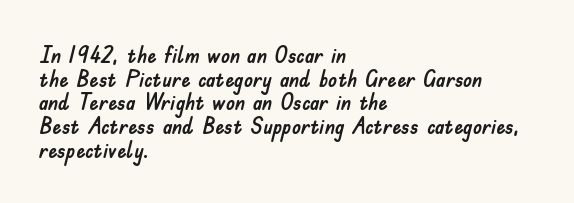
Decoration check: the copy has no underline. The letters sit at their default tracking, neither squeezed nor spread. These lines are set flush left with a ragged right edge.
